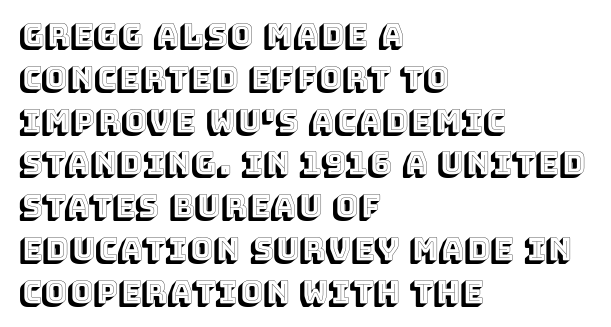
These lines are rendered in a variable-pitch font. In CSS terms this would be text-align: left. No italicization has been applied; the sample stays upright. Here the glyphs are tracked normally, forming tight word shapes. Rule under the text: the space is simply empty.
